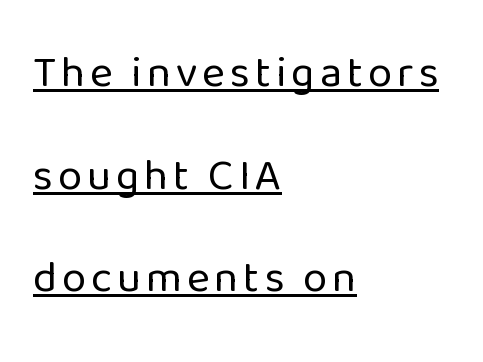
Nothing sits at the stroke ends, so this counts as sans-serif. Reading down the column, the eye jumps a long way to each next line. Is the type heavy? It reads as light-to-regular instead. The letters advance in unequal steps, a hallmark of proportional type. Horizontal alignment here is leftward, the default for most running prose.
